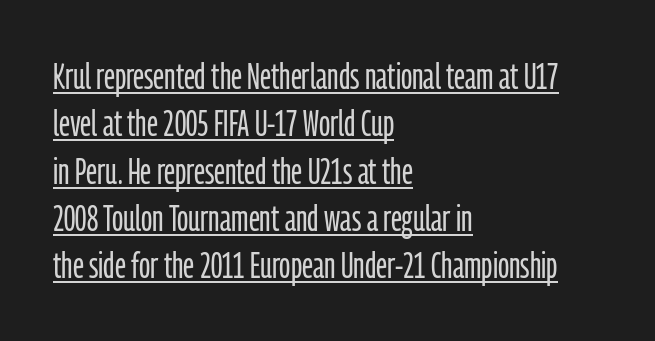
The setting favours the left margin, as ordinary paragraphs usually do. The passage shown is not bold in any degree. A typesetter would call this leading conventional body-copy spacing. No extra tracking has been applied to these lines.
